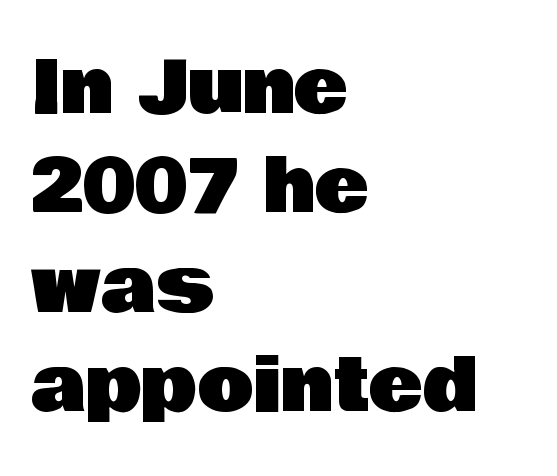
Q: Is the text italic (slanted)? A: No, it is upright.
Q: Is the typeface a serif or a sans-serif typeface? A: Sans-serif.
Q: Is the text underlined? A: No.
Q: How is the paragraph aligned? A: Left-aligned.
Q: Is the spacing between letters normal or unusually wide? A: Normal.
Q: Is the spacing between lines tight, normal or loose? A: Normal.
Q: Width (condensed, normal, or wide)? A: Normal.
Q: Stroke contrast? A: Low.
Q: x-height? A: Large.
Q: Monospaced? A: No.
